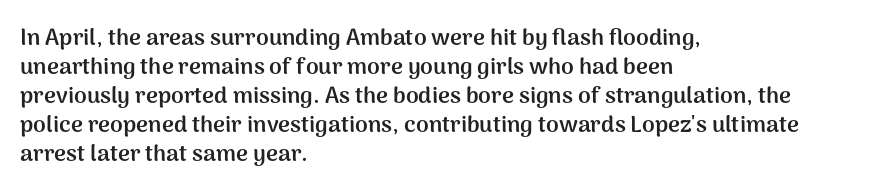
The image shows 23 px bold type, upright; set left-aligned, normal line spacing (1.26x), normal letter spacing, not underlined.
